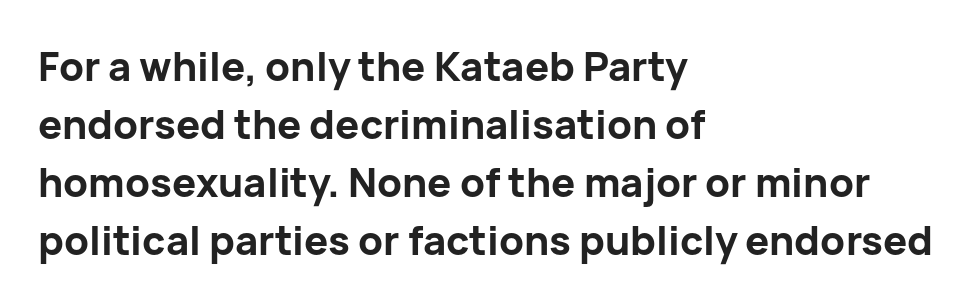
{"serif": "no", "italic": "no", "bold": "yes", "weight": "bold", "width": "normal", "stroke_contrast": "low", "x_height": "medium", "monospaced": "no", "underline": "no", "align": "left", "line_spacing": "normal", "line_spacing_ratio": 1.45, "letter_spacing": "normal", "letter_spacing_em": 0.0, "glyph_px": 40}
